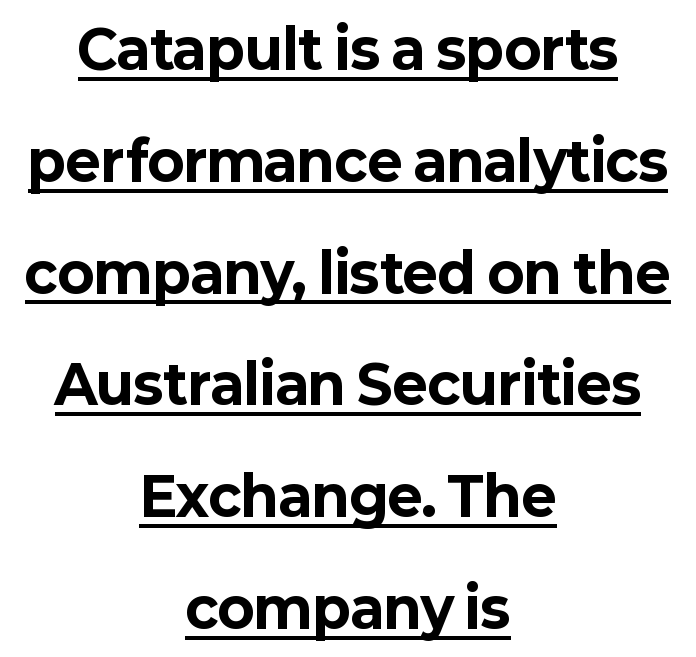
In CSS terms this would be text-align: center. The font's upright variant was chosen for this text. Regarding serifs, this sample does without them. The passage shown is typed in a proportional face where columns would drift.
